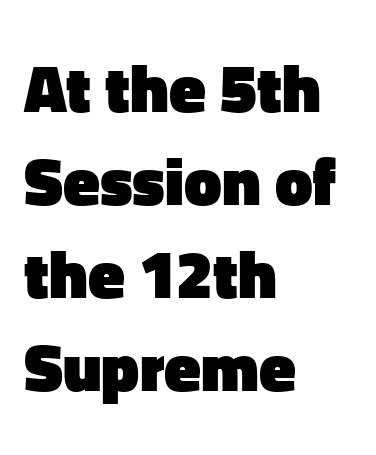
You can tell it's not italic because the verticals are truly vertical. Is this a fixed-width face? No — the glyphs have proportional, varying widths. The rendering uses a moderate line-height, typical for paragraphs. Nobody touched the tracking dial on this one.
